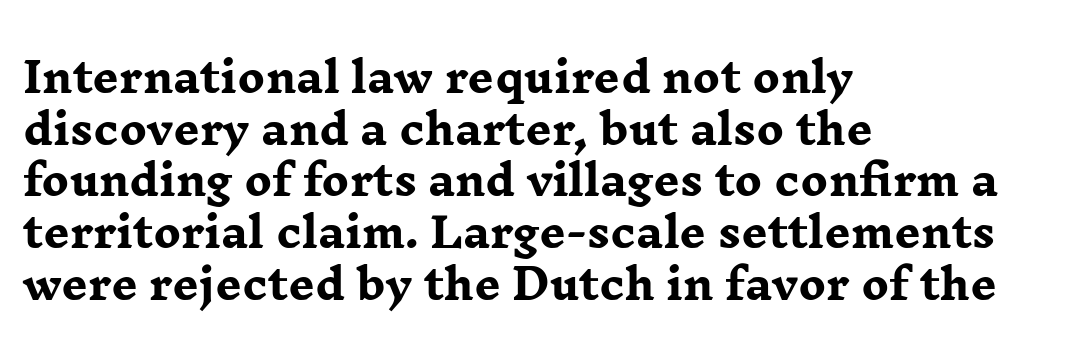
Q: Is the text bold? A: Yes.
Q: Is the text italic (slanted)? A: No, it is upright.
Q: Is the typeface a serif or a sans-serif typeface? A: Serif.
Q: Is the text underlined? A: No.
Q: How is the paragraph aligned? A: Left-aligned.
Q: Is the spacing between letters normal or unusually wide? A: Normal.
Q: Is the spacing between lines tight, normal or loose? A: Normal.
Q: Width (condensed, normal, or wide)? A: Wide.
Q: Stroke contrast? A: Low.
Q: x-height? A: Medium.
Q: Monospaced? A: No.
